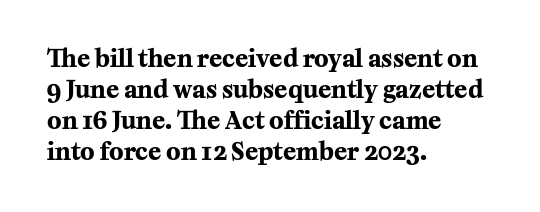
If you measured baseline to baseline, you'd find a middling distance. The specimen reads as upright at a glance. Glyph-to-glyph distance matches everyday printed text. Heavy, bold letterforms. Each row of text sits above clean, open space.
